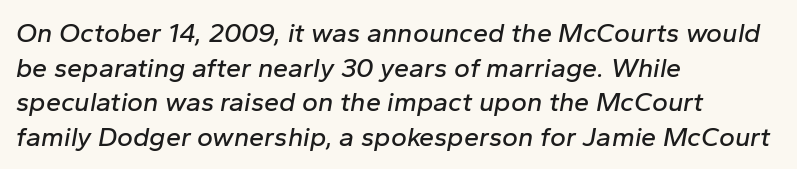
{"italic": "yes", "lean": "right", "slant_degrees": 10, "underline": "no", "align": "left", "line_spacing": "normal", "line_spacing_ratio": 1.28, "letter_spacing": "normal", "letter_spacing_em": 0.0, "glyph_px": 27}
